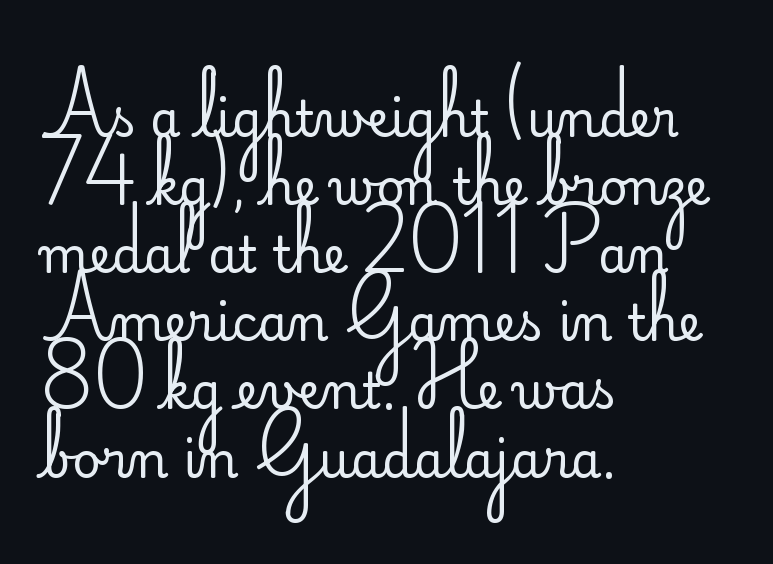
Q: Is the text bold? A: No.
Q: Is the text italic (slanted)? A: No, it is upright.
Q: Is the typeface a serif or a sans-serif typeface? A: Sans-serif.
Q: Is the text underlined? A: No.
Q: How is the paragraph aligned? A: Left-aligned.
Q: Is the spacing between letters normal or unusually wide? A: Normal.
Q: Is the spacing between lines tight, normal or loose? A: Normal.
Q: Width (condensed, normal, or wide)? A: Normal.
Q: Stroke contrast? A: Low.
Q: x-height? A: Small.
Q: Monospaced? A: No.
